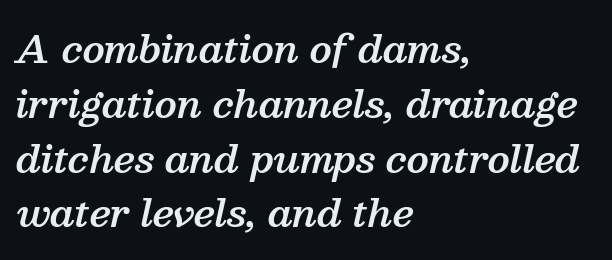
Letter spacing: default. Leftover space on each line is placed entirely after the last word. How would I describe the line gaps? Plain and ordinary. You can tell from the footed stems that serif type was used. Is the type slanted? Yes — the strokes lean at a clear angle. Strokes here are thickened, but only to semibold level.
